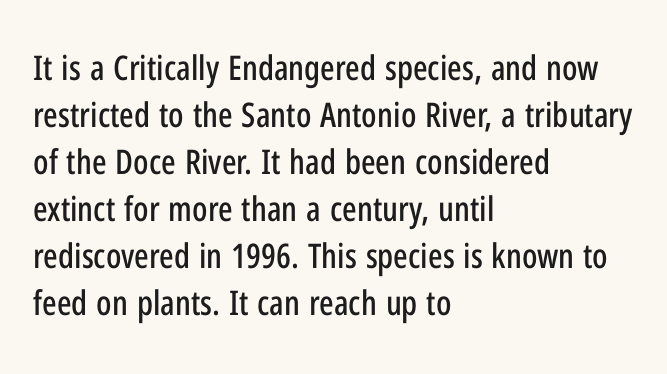
Q: Is the text italic (slanted)? A: No, it is upright.
Q: Is the typeface a serif or a sans-serif typeface? A: Sans-serif.
Q: Is the text underlined? A: No.
Q: How is the paragraph aligned? A: Left-aligned.
Q: Is the spacing between letters normal or unusually wide? A: Normal.
Q: Is the spacing between lines tight, normal or loose? A: Normal.
Q: Width (condensed, normal, or wide)? A: Condensed.
Q: Stroke contrast? A: Low.
Q: x-height? A: Medium.
Q: Monospaced? A: No.
